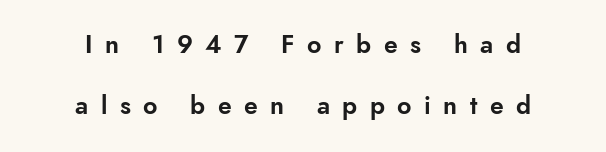
Q: Is the text italic (slanted)? A: No, it is upright.
Q: Is the text underlined? A: No.
Q: How is the paragraph aligned? A: Centered.
Q: Is the spacing between letters normal or unusually wide? A: Unusually wide.
Q: Is the spacing between lines tight, normal or loose? A: Loose.
